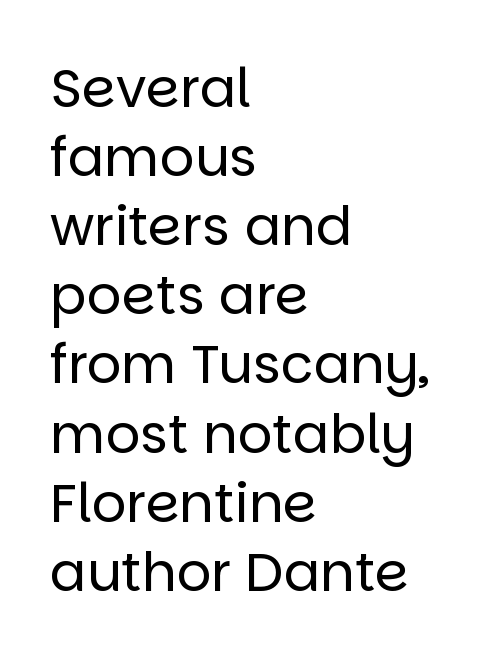
The image shows 54 px regular-weight sans-serif type, upright; set left-aligned, normal line spacing (1.28x), normal letter spacing, not underlined; low stroke contrast and a large x-height.
